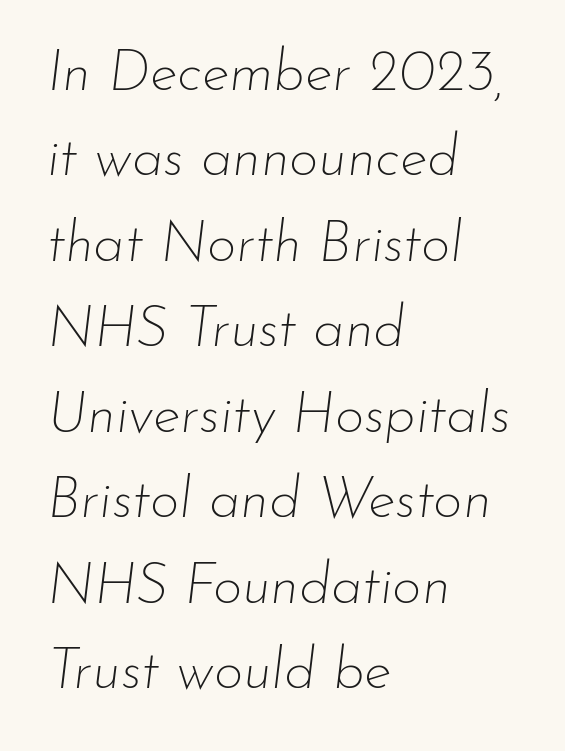
Q: Is the text bold? A: No.
Q: Is the text italic (slanted)? A: Yes, it leans right by about 7 degrees.
Q: Is the text underlined? A: No.
Q: How is the paragraph aligned? A: Left-aligned.
Q: Is the spacing between letters normal or unusually wide? A: Normal.
Q: Is the spacing between lines tight, normal or loose? A: Normal.
Q: Width (condensed, normal, or wide)? A: Normal.
Q: Stroke contrast? A: Low.
Q: x-height? A: Small.
Q: Monospaced? A: No.
